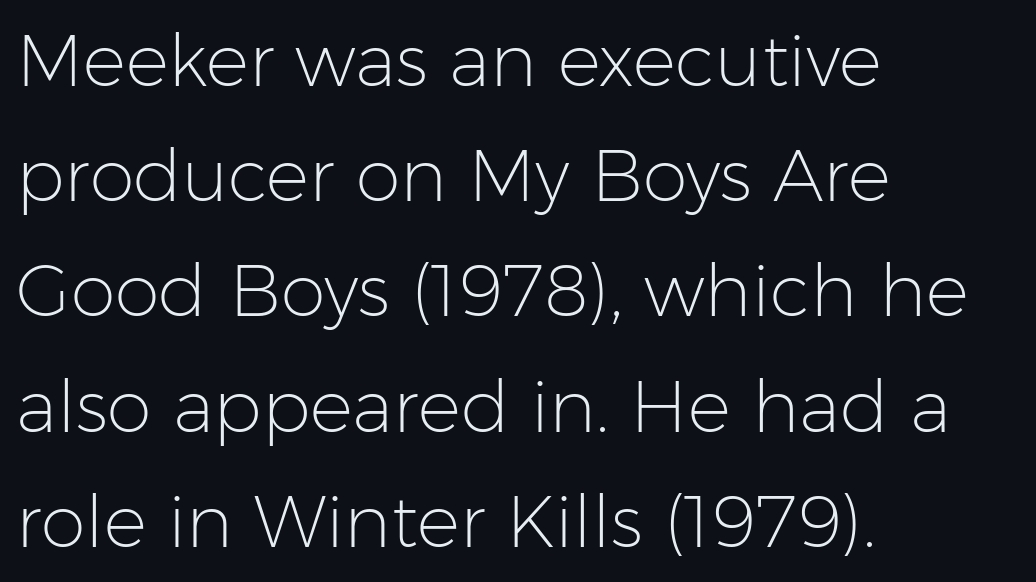
The image shows 72 px light sans-serif type, upright; set left-aligned, normal line spacing (1.6x), normal letter spacing, not underlined; low stroke contrast and a medium x-height.
